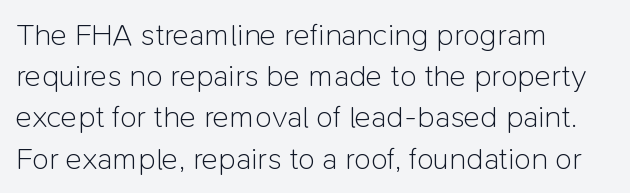
Q: Is the text bold? A: No.
Q: Is the text italic (slanted)? A: No, it is upright.
Q: Is the typeface a serif or a sans-serif typeface? A: Sans-serif.
Q: Is the text underlined? A: No.
Q: How is the paragraph aligned? A: Left-aligned.
Q: Is the spacing between letters normal or unusually wide? A: Normal.
Q: Is the spacing between lines tight, normal or loose? A: Normal.
Q: Width (condensed, normal, or wide)? A: Normal.
Q: Stroke contrast? A: Low.
Q: x-height? A: Medium.
Q: Monospaced? A: No.
